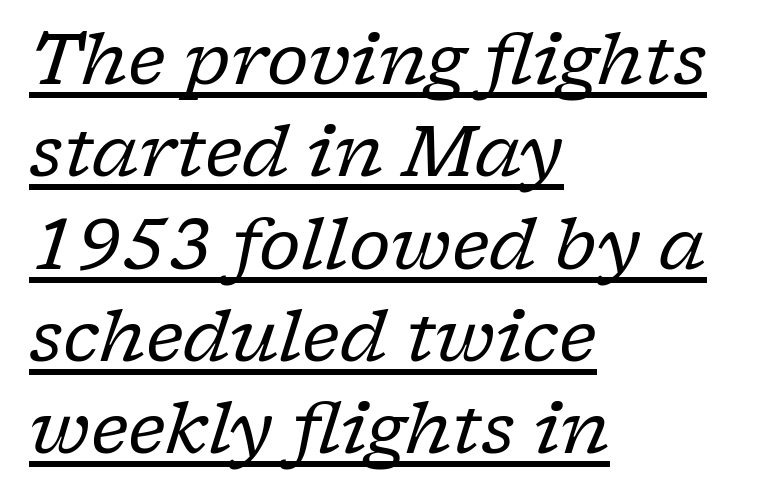
{"serif": "yes", "italic": "yes", "lean": "right", "slant_degrees": 17, "bold": "no", "weight": "regular", "width": "normal", "stroke_contrast": "low", "x_height": "medium", "monospaced": "no", "underline": "yes", "align": "left", "line_spacing": "normal", "line_spacing_ratio": 1.3, "letter_spacing": "normal", "letter_spacing_em": 0.0, "glyph_px": 71}
